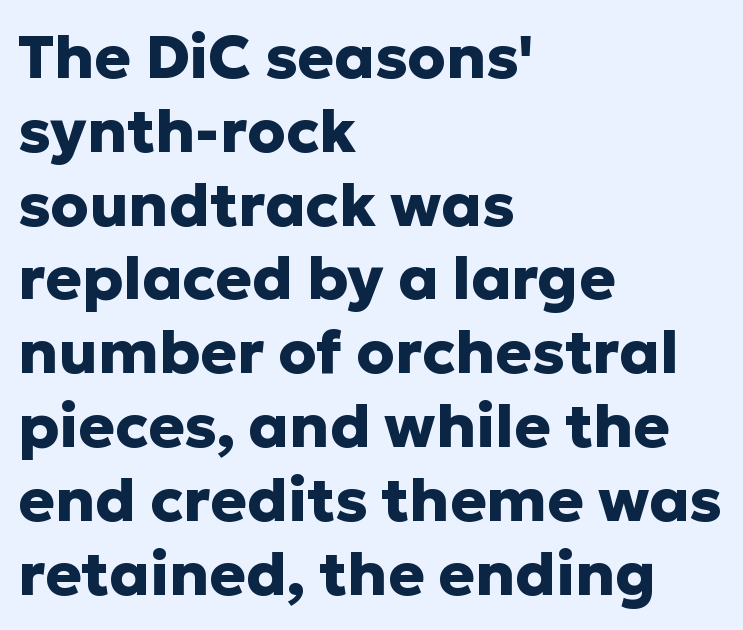
A typesetter would call this zero additional tracking. The space beneath each line is pristine and unruled. The paragraph shown leans on its left margin. Typographically, this falls in the sans-serif category. Set as a true bold cut, around the 700 mark.
